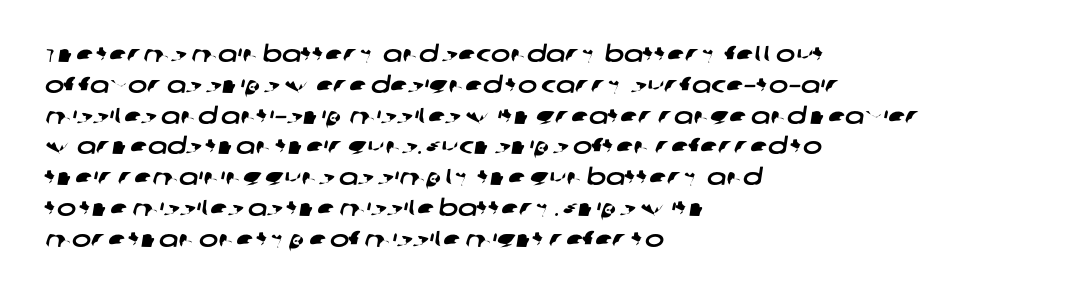
Q: Is the text underlined? A: No.
Q: How is the paragraph aligned? A: Left-aligned.
Q: Is the spacing between letters normal or unusually wide? A: Normal.
Q: Is the spacing between lines tight, normal or loose? A: Normal.
